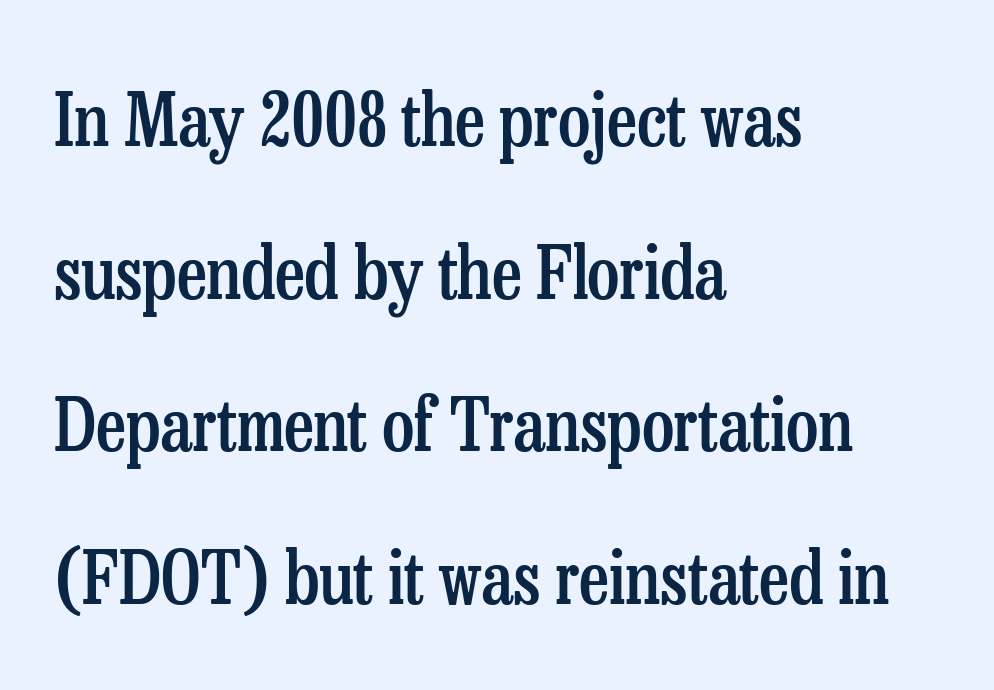
Does the leading feel generous? Absolutely, it's lavish. Nope, not italic — everything's standing straight. The rag falls on the right side of this text block. The face used here is rendered with its standard letterfit.
